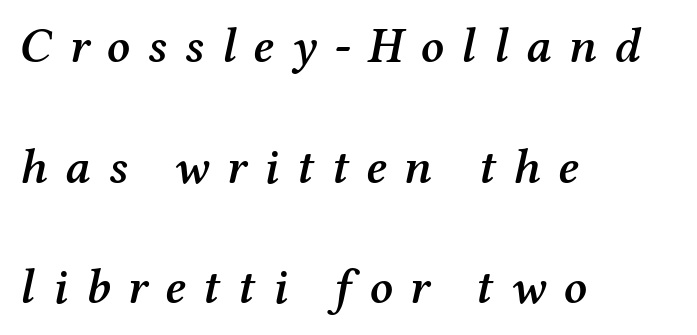
Q: Is the text bold? A: Semi-bold.
Q: Is the text italic (slanted)? A: Yes, it leans right by about 12 degrees.
Q: Is the typeface a serif or a sans-serif typeface? A: Serif.
Q: Is the text underlined? A: No.
Q: How is the paragraph aligned? A: Left-aligned.
Q: Is the spacing between letters normal or unusually wide? A: Unusually wide.
Q: Is the spacing between lines tight, normal or loose? A: Loose.
Q: Width (condensed, normal, or wide)? A: Normal.
Q: Stroke contrast? A: Medium.
Q: x-height? A: Medium.
Q: Monospaced? A: No.
